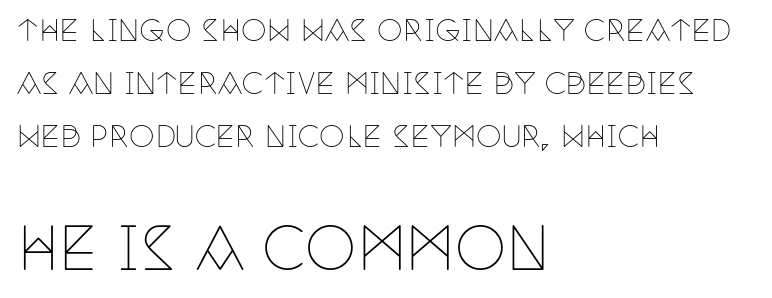
{"serif": "yes", "italic": "no", "bold": "no", "weight": "thin", "width": "condensed", "stroke_contrast": "low", "x_height": "large", "monospaced": "no", "underline": "no", "align": "left", "line_spacing_ratio": 1.82, "letter_spacing": "normal", "letter_spacing_em": 0.0, "larger_block": "second", "size_ratio": 2.0, "glyph_px": 58}
